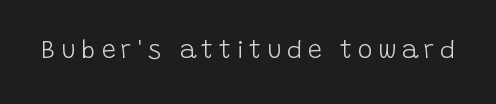
{"italic": "no", "bold": "no", "underline": "no", "letter_spacing": "wide", "letter_spacing_em": 0.22, "glyph_px": 25}
